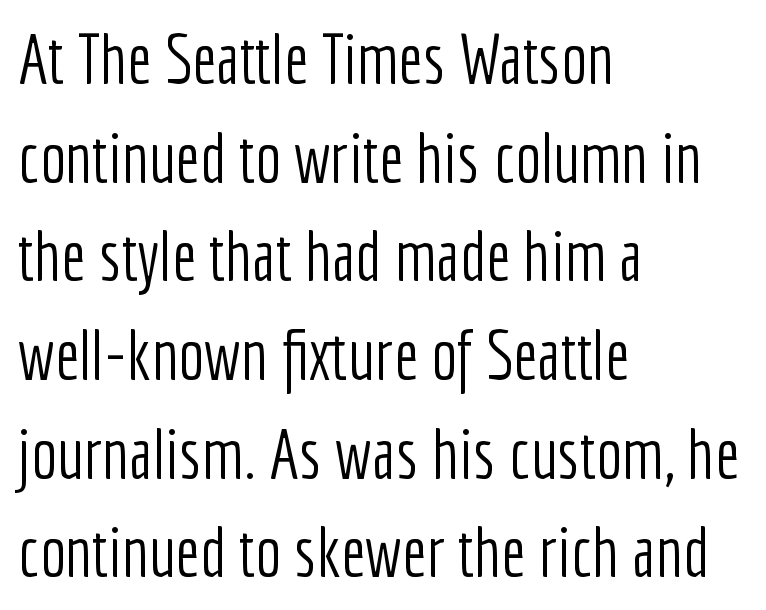
{"serif": "no", "italic": "no", "bold": "no", "weight": "light", "width": "condensed", "stroke_contrast": "low", "x_height": "medium", "monospaced": "no", "underline": "no", "align": "left", "line_spacing": "normal", "line_spacing_ratio": 1.43, "letter_spacing": "normal", "letter_spacing_em": 0.0, "glyph_px": 69}
